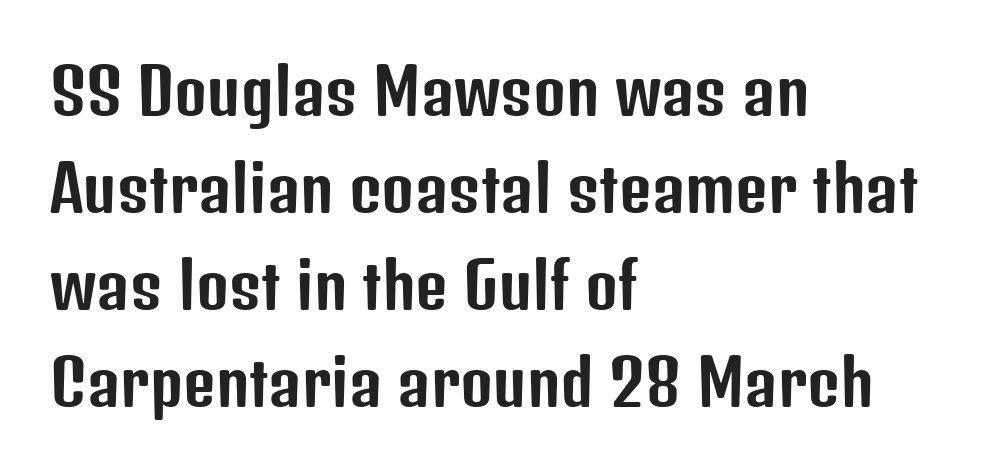
{"serif": "no", "italic": "no", "width": "condensed", "stroke_contrast": "low", "x_height": "medium", "monospaced": "no", "underline": "no", "align": "left", "line_spacing": "normal", "line_spacing_ratio": 1.54, "letter_spacing": "normal", "letter_spacing_em": 0.0, "glyph_px": 63}
